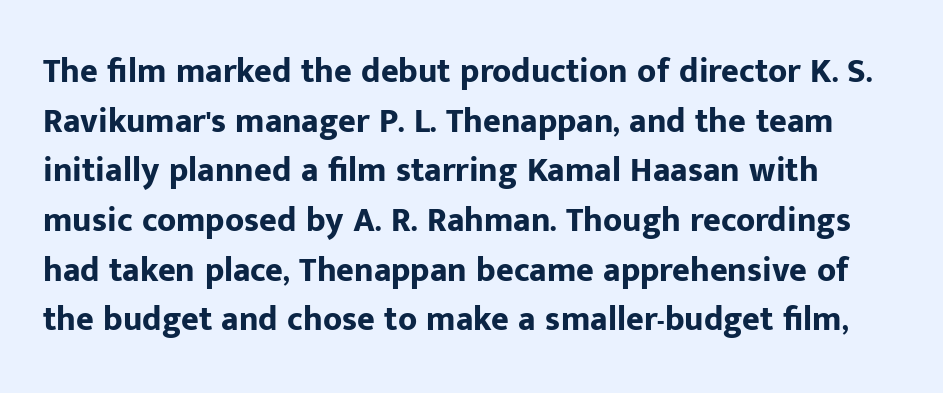
The image shows 34 px bold sans-serif type, upright; set normal line spacing (1.46x), normal letter spacing, not underlined; low stroke contrast and a medium x-height.
